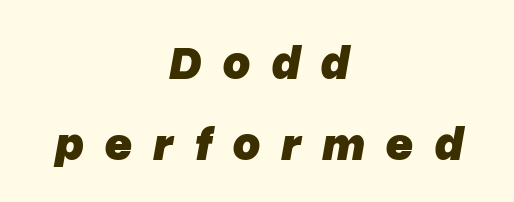
Inter-character spacing is expanded well beyond the font's built-in metrics. The passage shown is typed in a proportional face where columns would drift. Slanted lettering throughout. Nobody drew a line under any word here. The characters look thick and weighty, a clear bold.
